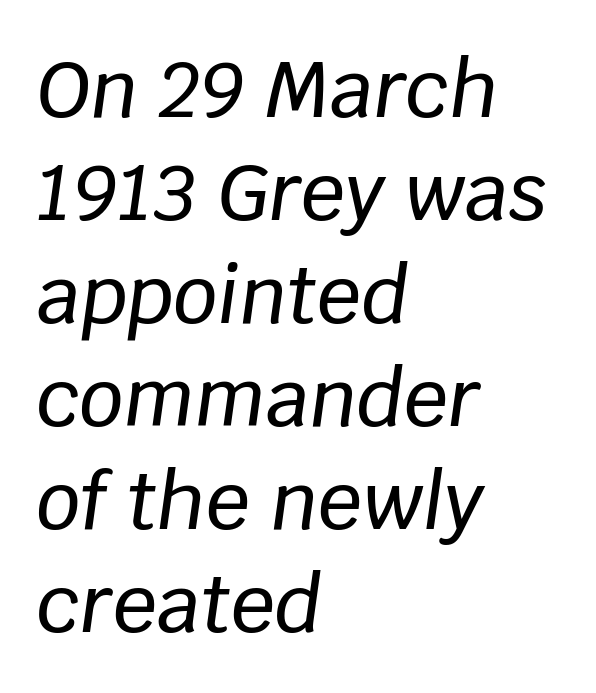
The image shows 78 px text type, italic (leaning right); set left-aligned, normal line spacing (1.32x), normal letter spacing, not underlined; low stroke contrast and a large x-height.
